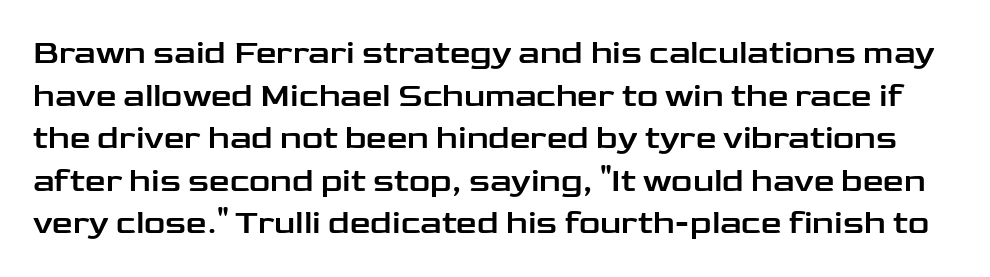
Q: Is the text italic (slanted)? A: No, it is upright.
Q: Is the typeface a serif or a sans-serif typeface? A: Sans-serif.
Q: Is the text underlined? A: No.
Q: Is the spacing between letters normal or unusually wide? A: Normal.
Q: Is the spacing between lines tight, normal or loose? A: Normal.
Q: Width (condensed, normal, or wide)? A: Wide.
Q: Stroke contrast? A: Low.
Q: x-height? A: Medium.
Q: Monospaced? A: No.
